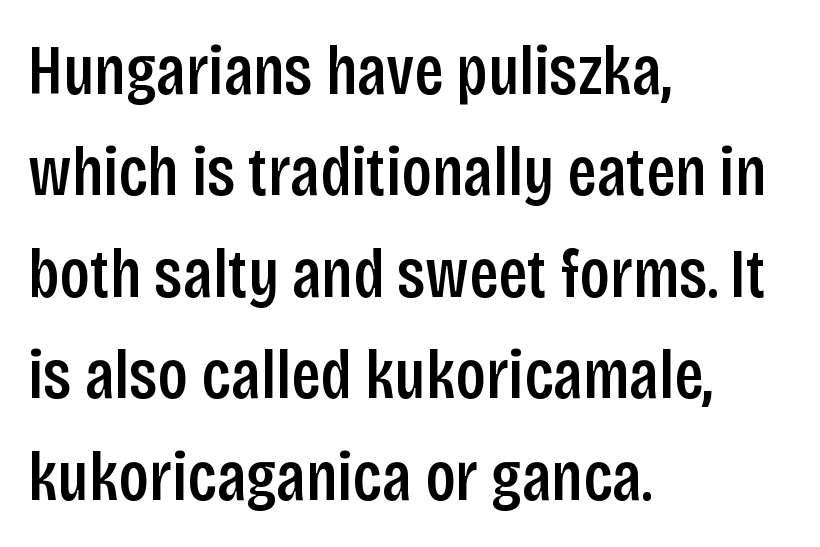
{"serif": "no", "italic": "no", "bold": "semi", "weight": "semibold", "width": "condensed", "stroke_contrast": "low", "x_height": "large", "monospaced": "no", "underline": "no", "align": "left", "line_spacing": "normal", "line_spacing_ratio": 1.45, "letter_spacing": "normal", "letter_spacing_em": 0.0, "glyph_px": 70}
